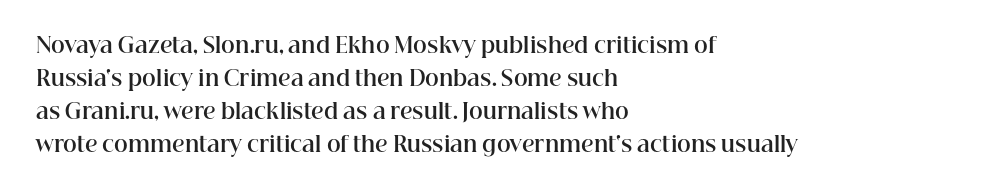
{"italic": "no", "bold": "yes", "underline": "no", "align": "left", "line_spacing": "normal", "line_spacing_ratio": 1.57, "letter_spacing": "normal", "letter_spacing_em": 0.0, "glyph_px": 21}
